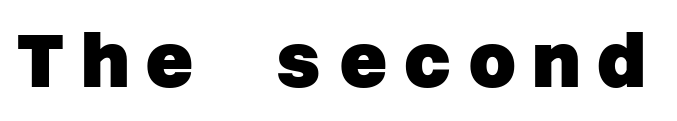
Any mark beneath the type? The region is blank. The tracking reads as deliberately expanded to a designer's eye. Look at the stroke-to-counter ratio: heavy, a bold. Serif or sans? Sans — the stroke terminals are bare.
